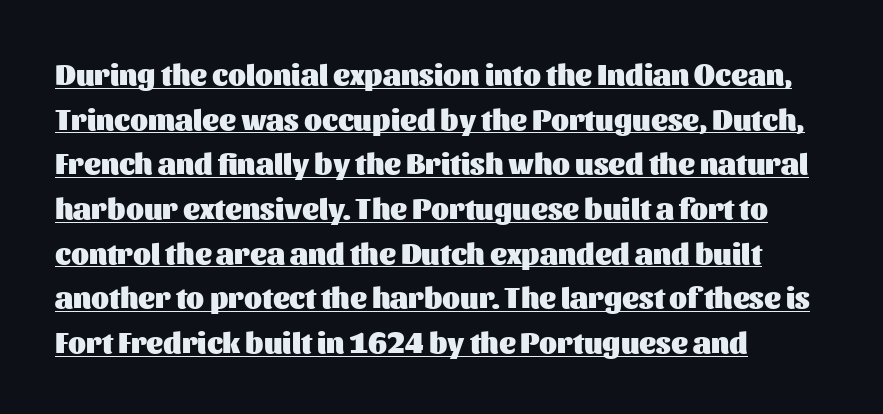
The image shows 29 px heavy sans-serif type, upright; set left-aligned, normal line spacing (1.54x), normal letter spacing, underlined; medium stroke contrast and a medium x-height.
